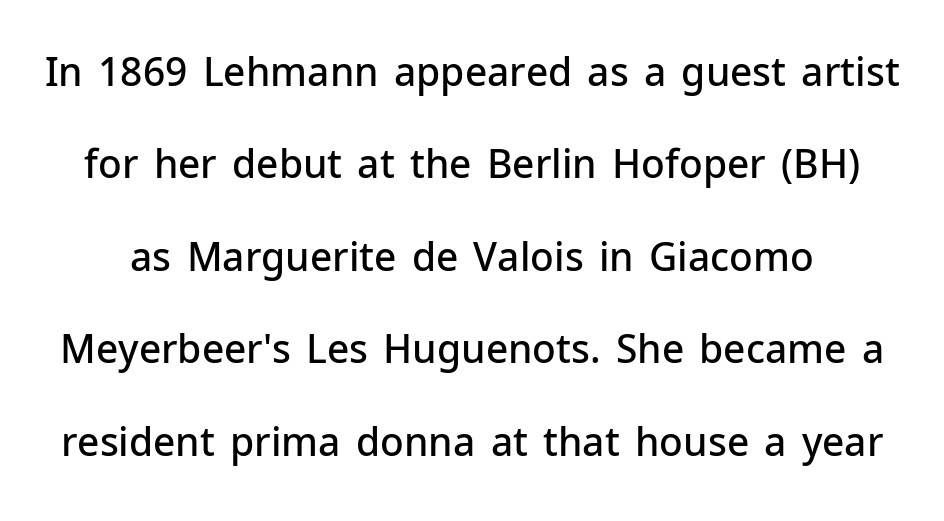
{"serif": "no", "italic": "no", "bold": "semi", "weight": "semibold", "width": "normal", "stroke_contrast": "low", "x_height": "medium", "monospaced": "no", "underline": "no", "line_spacing": "loose", "line_spacing_ratio": 2.37, "letter_spacing": "normal", "letter_spacing_em": 0.0, "glyph_px": 39}
